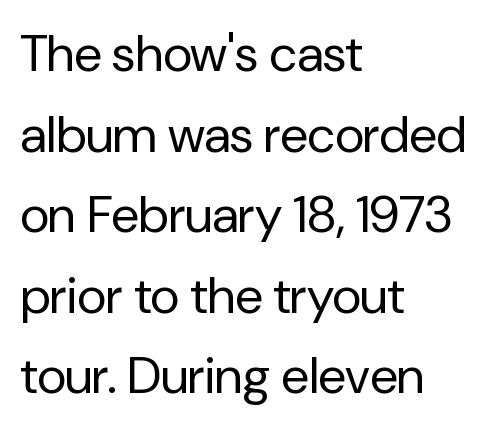
Check under the words: just untouched page. Nothing heavy about these letters — not bold at all. Typographically, this falls in the sans-serif category. This sample has the flowing, uneven cadence of proportional lettering. The letters stand upright; this is a roman face.
